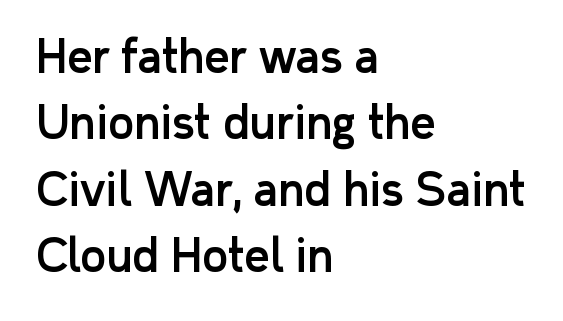
{"serif": "no", "italic": "no", "width": "normal", "stroke_contrast": "low", "x_height": "medium", "monospaced": "no", "underline": "no", "align": "left", "line_spacing": "normal", "line_spacing_ratio": 1.51, "letter_spacing": "normal", "letter_spacing_em": 0.0, "glyph_px": 44}
